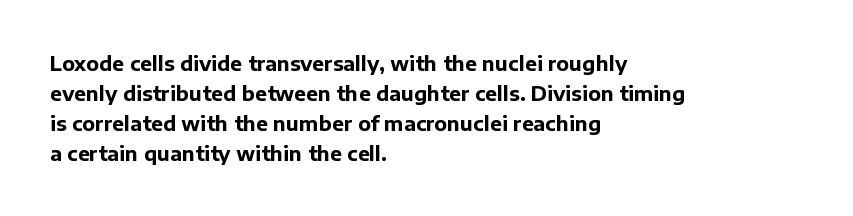
{"italic": "no", "bold": "yes", "underline": "no", "align": "left", "line_spacing": "normal", "line_spacing_ratio": 1.5, "letter_spacing": "normal", "letter_spacing_em": 0.0, "glyph_px": 20}
